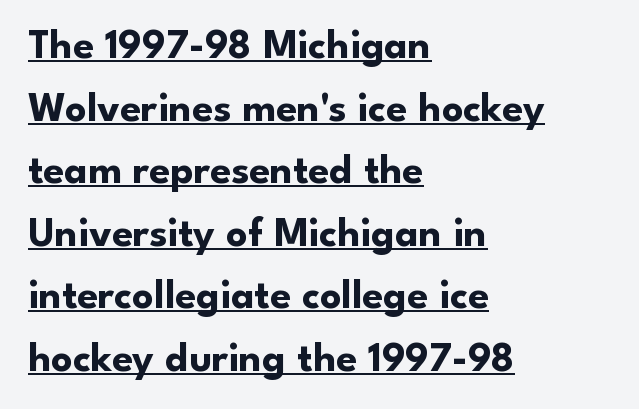
The image shows 42 px bold sans-serif type, upright; set left-aligned, normal line spacing (1.49x), normal letter spacing, underlined; low stroke contrast and a small x-height.
